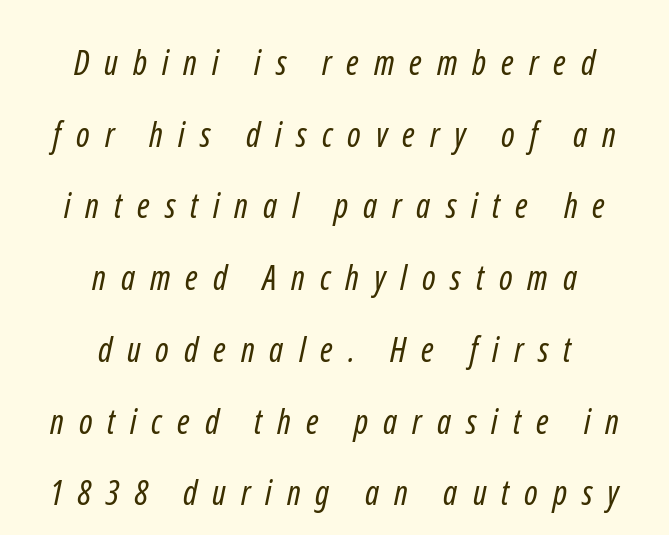
Q: Is the text bold? A: No.
Q: Is the typeface a serif or a sans-serif typeface? A: Sans-serif.
Q: Is the text underlined? A: No.
Q: How is the paragraph aligned? A: Centered.
Q: Is the spacing between letters normal or unusually wide? A: Unusually wide.
Q: Is the spacing between lines tight, normal or loose? A: Loose.
Q: Width (condensed, normal, or wide)? A: Condensed.
Q: Stroke contrast? A: Low.
Q: x-height? A: Medium.
Q: Monospaced? A: No.
